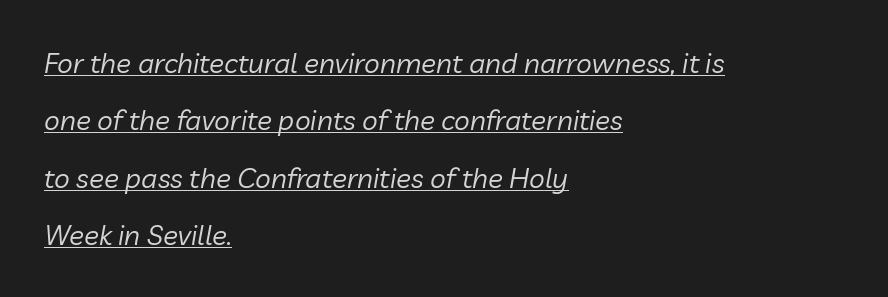
The image shows 28 px regular-weight type, italic (leaning right); set left-aligned, loose line spacing (2.05x), normal letter spacing, underlined; low stroke contrast and a medium x-height.
